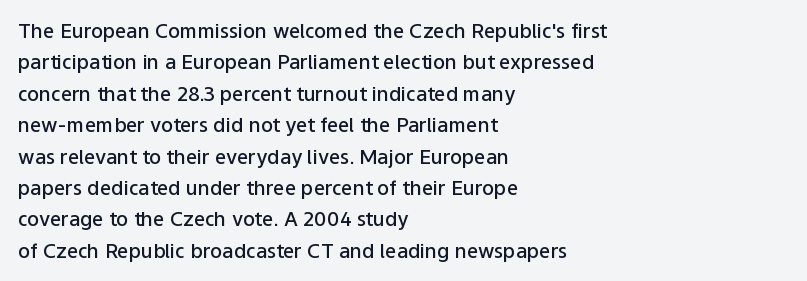
{"italic": "no", "bold": "semi", "underline": "no", "align": "left", "line_spacing": "normal", "line_spacing_ratio": 1.57, "letter_spacing": "normal", "letter_spacing_em": 0.0, "glyph_px": 20}
